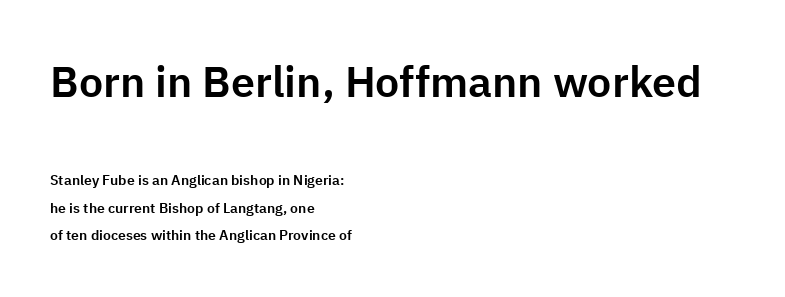
The image shows 43 px sans-serif type, upright; set left-aligned, loose line spacing (1.97x), normal letter spacing, not underlined; the first (top) block is 3.07x larger; low stroke contrast and a medium x-height.
